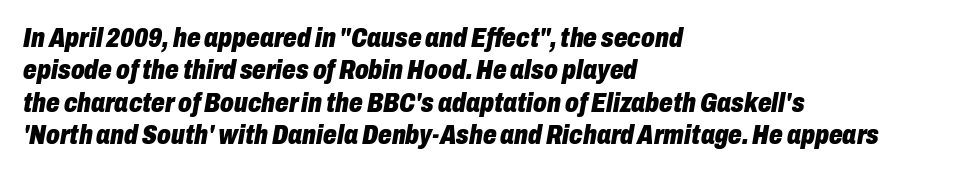
{"italic": "yes", "lean": "right", "slant_degrees": 10, "bold": "yes", "underline": "no", "align": "left", "line_spacing_ratio": 1.2, "letter_spacing": "normal", "letter_spacing_em": 0.0, "glyph_px": 27}
